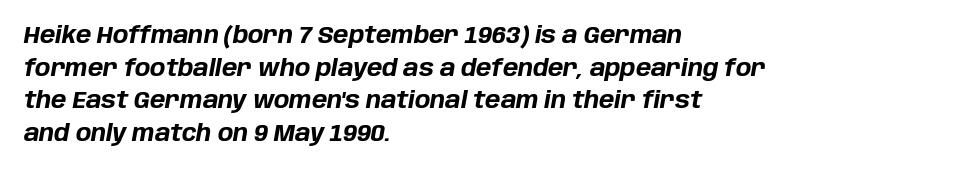
The glyphs look as if they've been sheared to an angle. Quick note: underline off. The rag falls on the right side of this text block. Is the type bold? Yes — the strokes are clearly thick and heavy. Leading: standard.
